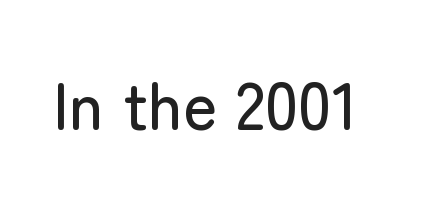
The face used here is rendered with its standard letterfit. Varying glyph widths throughout — classic text-font behaviour. Glance below the letters and you will spot only blank space. Vertical strokes here are truly vertical. A typesetter would label this face a sans.
